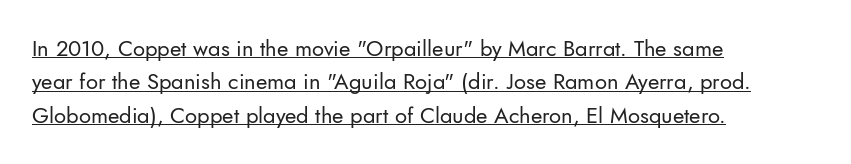
The image shows 22 px text type, upright; set left-aligned, normal line spacing (1.52x), normal letter spacing, underlined.
